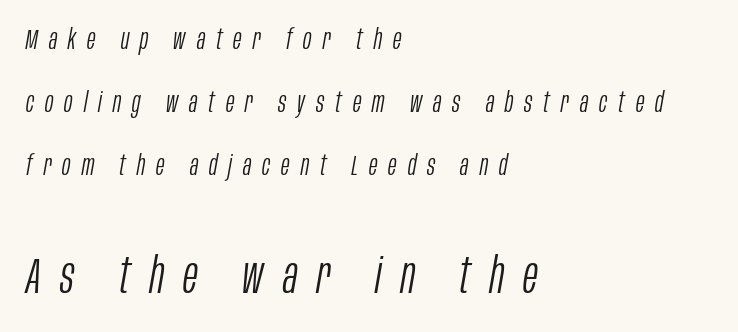
The image shows 49 px light, condensed type, italic (leaning right); set left-aligned, loose line spacing (2.25x), unusually wide letter spacing (+0.39 em), not underlined; the second (bottom) block is 1.75x larger; low stroke contrast and a large x-height.
